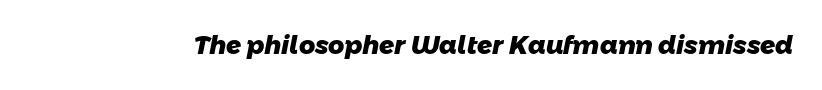
Q: Is the text bold? A: Yes.
Q: Is the text underlined? A: No.
Q: Is the spacing between letters normal or unusually wide? A: Normal.
